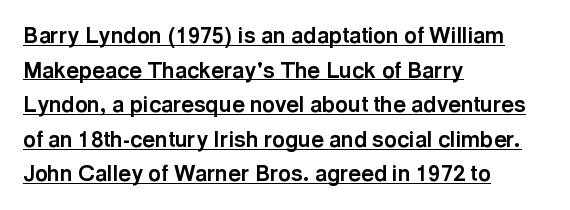
Is the type bold? Yes — the strokes are clearly thick and heavy. Letter spacing: default. You can see a thin bar hugging the bottom of the glyphs. Summary of vertical rhythm: regular, with standard interline spacing.
